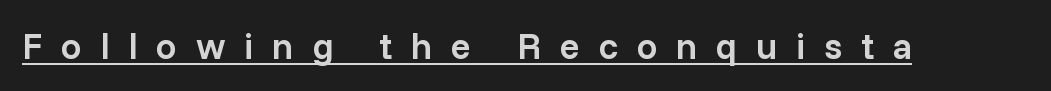
The image shows 37 px semibold sans-serif type, upright; set unusually wide letter spacing (+0.5 em), underlined; low stroke contrast and a medium x-height.
